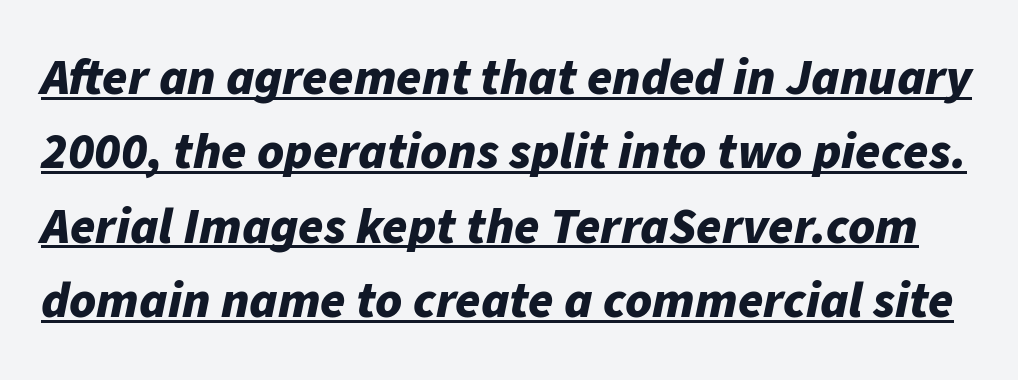
Glyph-to-glyph distance matches everyday printed text. Notice how the stems are inclined rather than vertical — that's the hallmark of italics. Leading matches the norm, producing a regular column. This sample has the flowing, uneven cadence of proportional lettering. Weight check: bold — yes, fully.
